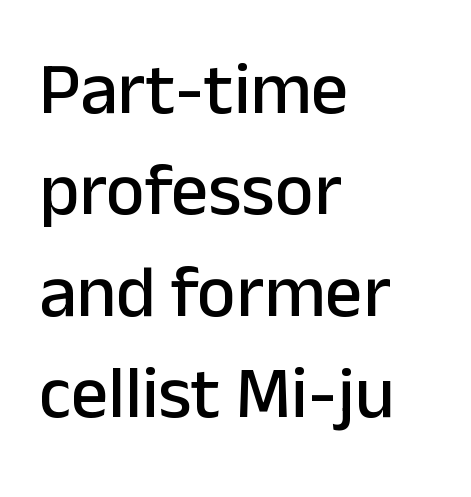
{"serif": "no", "italic": "no", "width": "normal", "stroke_contrast": "low", "x_height": "medium", "monospaced": "no", "underline": "no", "align": "left", "line_spacing": "normal", "line_spacing_ratio": 1.37, "letter_spacing": "normal", "letter_spacing_em": 0.0, "glyph_px": 74}
